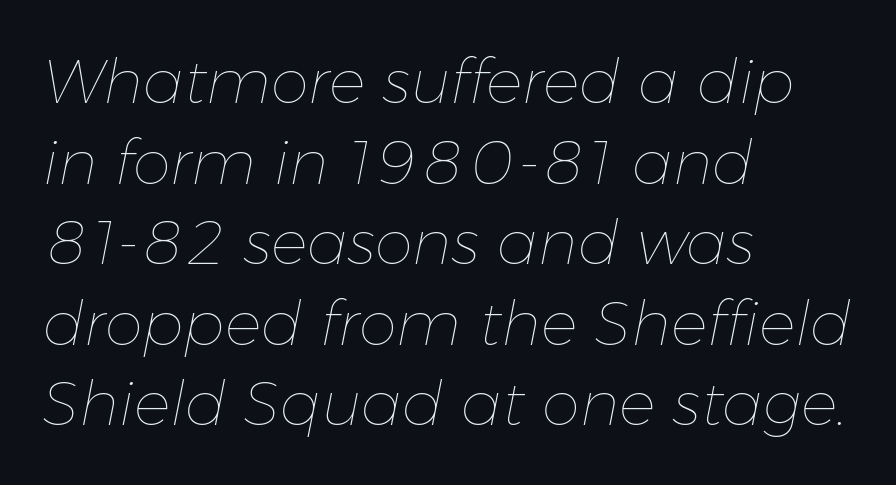
{"italic": "yes", "lean": "right", "slant_degrees": 11, "bold": "no", "weight": "thin", "width": "normal", "stroke_contrast": "low", "x_height": "medium", "monospaced": "no", "underline": "no", "align": "left", "line_spacing": "normal", "line_spacing_ratio": 1.32, "letter_spacing": "normal", "letter_spacing_em": 0.0, "glyph_px": 61}
